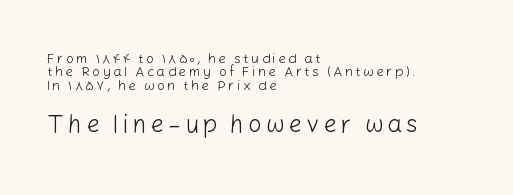
{"italic": "no", "bold": "no", "underline": "no", "align": "left", "line_spacing": "tight", "line_spacing_ratio": 0.95, "larger_block": "second", "size_ratio": 1.71, "glyph_px": 24}
